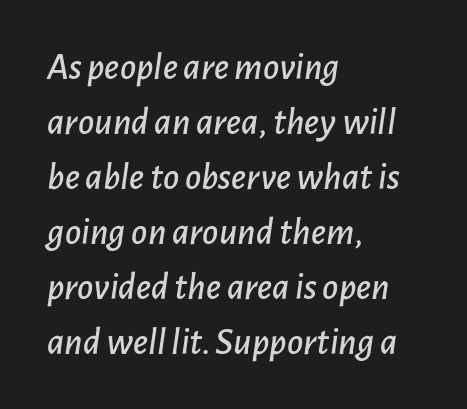
{"italic": "yes", "lean": "right", "slant_degrees": 7, "width": "normal", "stroke_contrast": "low", "x_height": "medium", "monospaced": "no", "underline": "no", "align": "left", "line_spacing": "normal", "line_spacing_ratio": 1.41, "letter_spacing": "normal", "letter_spacing_em": 0.0, "glyph_px": 39}
